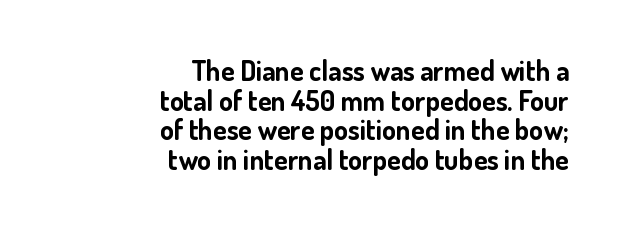
Q: Is the text bold? A: Yes.
Q: Is the text italic (slanted)? A: No, it is upright.
Q: Is the typeface a serif or a sans-serif typeface? A: Sans-serif.
Q: Is the text underlined? A: No.
Q: How is the paragraph aligned? A: Right-aligned.
Q: Is the spacing between letters normal or unusually wide? A: Normal.
Q: Is the spacing between lines tight, normal or loose? A: Tight.
Q: Width (condensed, normal, or wide)? A: Normal.
Q: Stroke contrast? A: Low.
Q: x-height? A: Small.
Q: Monospaced? A: No.
